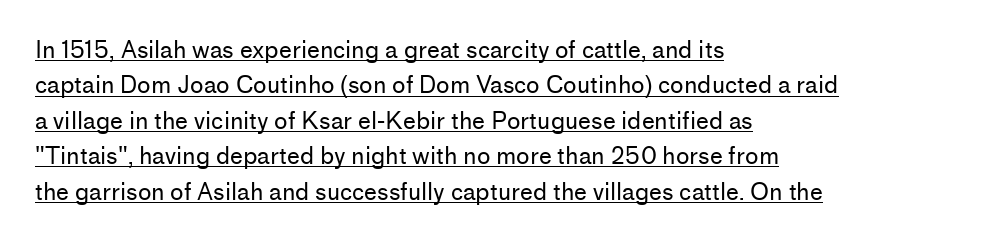
{"italic": "no", "bold": "no", "underline": "yes", "align": "left", "line_spacing": "normal", "line_spacing_ratio": 1.54, "letter_spacing": "normal", "letter_spacing_em": 0.0, "glyph_px": 23}
